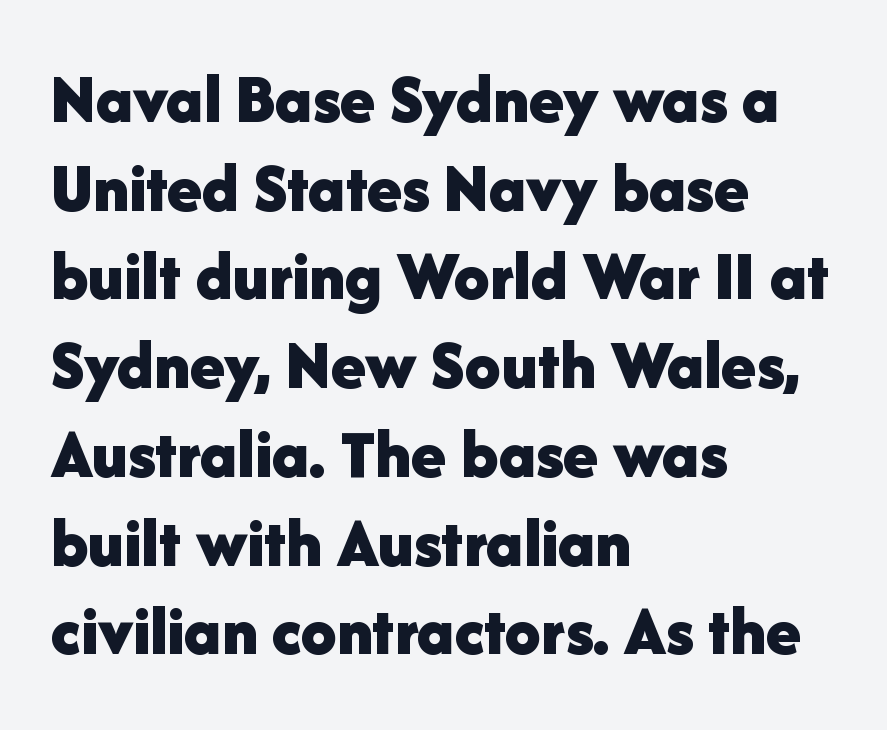
Q: Is the text bold? A: Yes.
Q: Is the text italic (slanted)? A: No, it is upright.
Q: Is the typeface a serif or a sans-serif typeface? A: Sans-serif.
Q: Is the text underlined? A: No.
Q: How is the paragraph aligned? A: Left-aligned.
Q: Is the spacing between letters normal or unusually wide? A: Normal.
Q: Is the spacing between lines tight, normal or loose? A: Normal.
Q: Width (condensed, normal, or wide)? A: Normal.
Q: Stroke contrast? A: Low.
Q: x-height? A: Medium.
Q: Monospaced? A: No.
